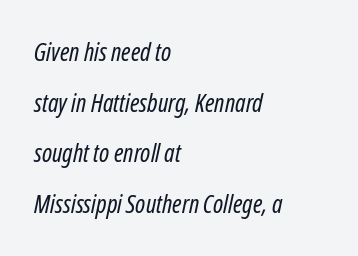
Q: Is the text bold? A: No.
Q: Is the text italic (slanted)? A: Yes, it leans right by about 12 degrees.
Q: Is the text underlined? A: No.
Q: How is the paragraph aligned? A: Left-aligned.
Q: Is the spacing between letters normal or unusually wide? A: Normal.
Q: Is the spacing between lines tight, normal or loose? A: Loose.
